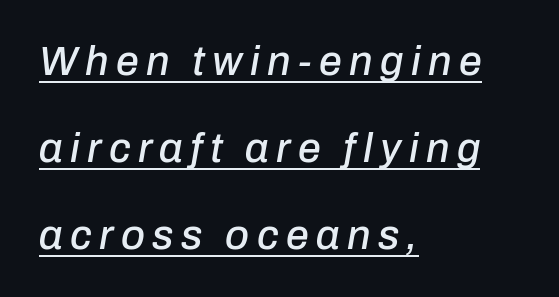
Q: Is the text italic (slanted)? A: Yes, it leans right by about 10 degrees.
Q: Is the text underlined? A: Yes.
Q: How is the paragraph aligned? A: Left-aligned.
Q: Is the spacing between lines tight, normal or loose? A: Loose.
Q: Width (condensed, normal, or wide)? A: Normal.
Q: Stroke contrast? A: Low.
Q: x-height? A: Medium.
Q: Monospaced? A: No.
